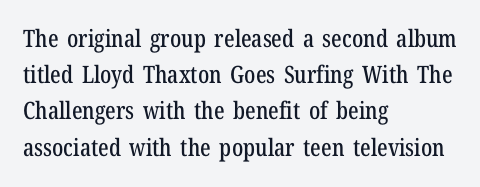
Q: Is the text italic (slanted)? A: No, it is upright.
Q: Is the text underlined? A: No.
Q: How is the paragraph aligned? A: Left-aligned.
Q: Is the spacing between letters normal or unusually wide? A: Normal.
Q: Is the spacing between lines tight, normal or loose? A: Normal.
